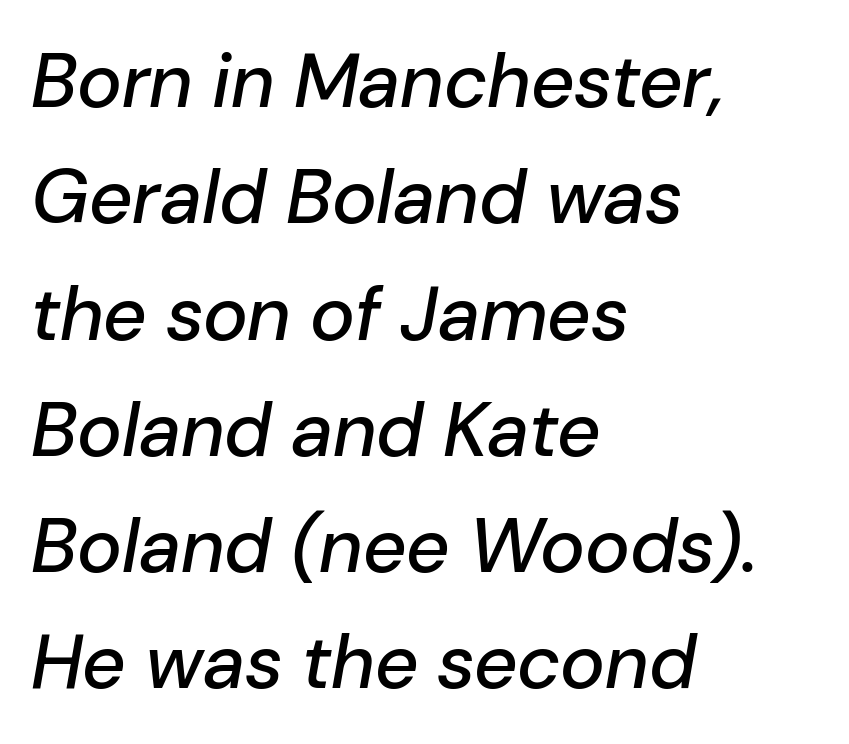
Q: Is the text italic (slanted)? A: Yes, it leans right by about 10 degrees.
Q: Is the text underlined? A: No.
Q: How is the paragraph aligned? A: Left-aligned.
Q: Is the spacing between letters normal or unusually wide? A: Normal.
Q: Is the spacing between lines tight, normal or loose? A: Normal.
Q: Width (condensed, normal, or wide)? A: Normal.
Q: Stroke contrast? A: Low.
Q: x-height? A: Medium.
Q: Monospaced? A: No.
